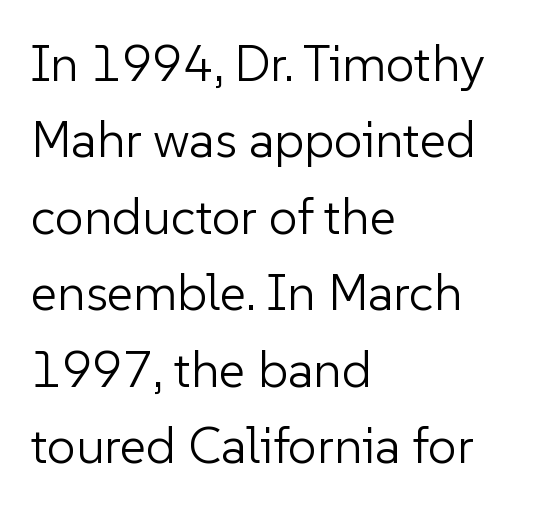
The strokes carry an ordinary text weight at most. A roman cut, with each character standing at attention. Rule under the text: the space is simply empty. Each letter keeps its own natural width here, so spacing adapts to shape.
